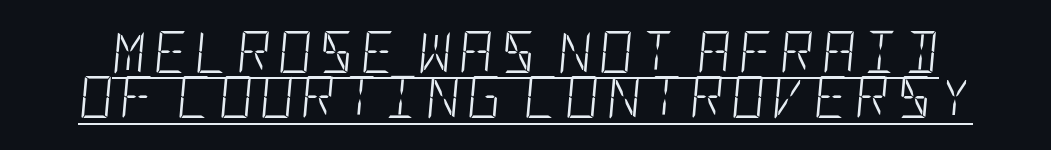
The font's italic variant was chosen for this text. The block of text is dense from top to bottom, with scant space between rows. Stroke mass is kept to a normal reading level or below. Honestly, the underline is the first thing you notice here.
